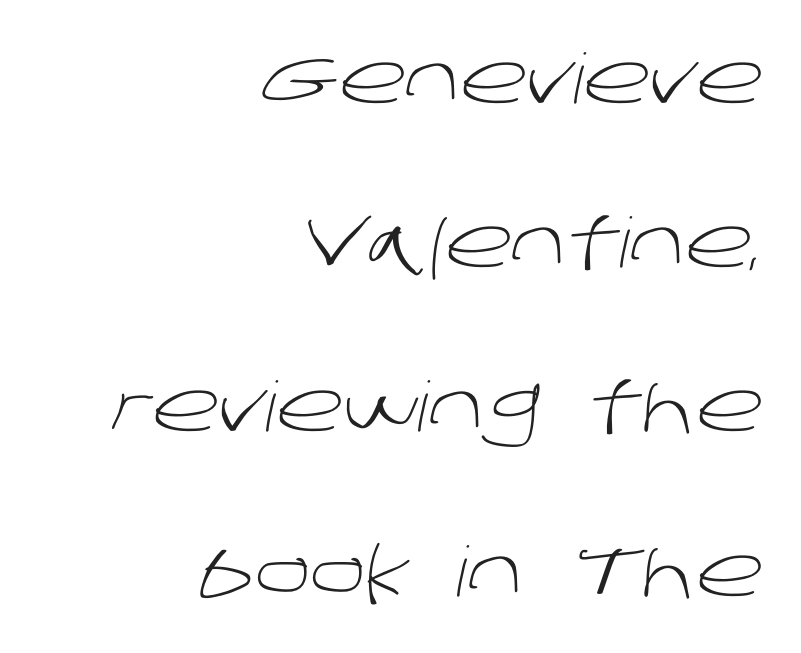
Q: Is the text bold? A: No.
Q: Is the typeface a serif or a sans-serif typeface? A: Sans-serif.
Q: Is the text underlined? A: No.
Q: How is the paragraph aligned? A: Right-aligned.
Q: Is the spacing between letters normal or unusually wide? A: Normal.
Q: Is the spacing between lines tight, normal or loose? A: Loose.
Q: Width (condensed, normal, or wide)? A: Normal.
Q: Stroke contrast? A: Low.
Q: x-height? A: Large.
Q: Monospaced? A: No.
